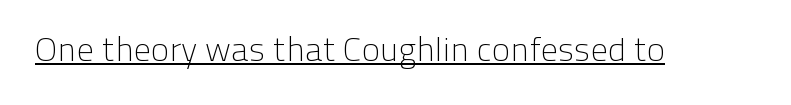
The weight would be labelled regular, book, light, or lighter still. Check the space under the baseline: a stroke is drawn there. Tracking here is standard; glyphs follow each other at the usual distance. The face used here is proportionally spaced, like ordinary book or web type. This rendering employs a face without finishing strokes, i.e., a sans-serif.
